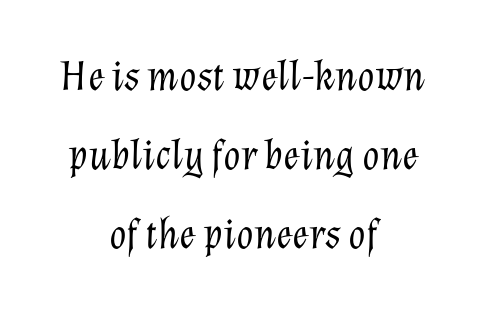
{"italic": "yes", "lean": "right", "slant_degrees": 12, "bold": "no", "weight": "light", "width": "normal", "stroke_contrast": "low", "x_height": "medium", "monospaced": "no", "underline": "no", "align": "center", "line_spacing_ratio": 1.8, "letter_spacing": "normal", "letter_spacing_em": 0.0, "glyph_px": 44}
